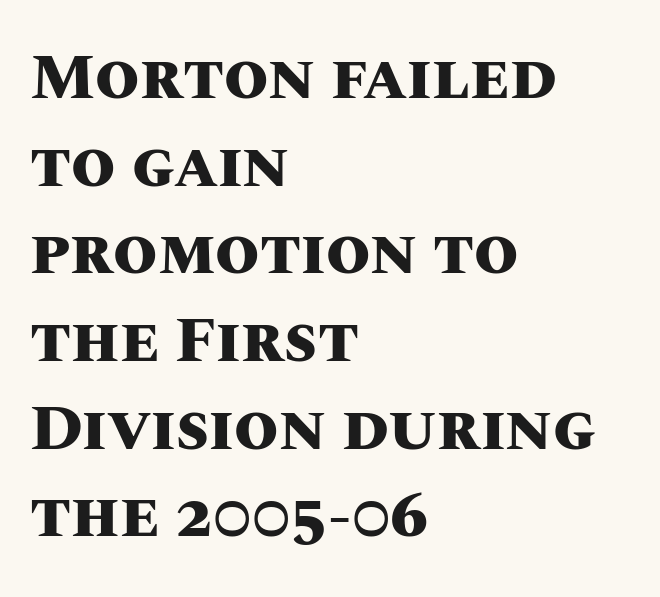
The image shows 64 px heavy type, upright; set left-aligned, normal line spacing (1.37x), normal letter spacing, not underlined; medium stroke contrast and a large x-height.
